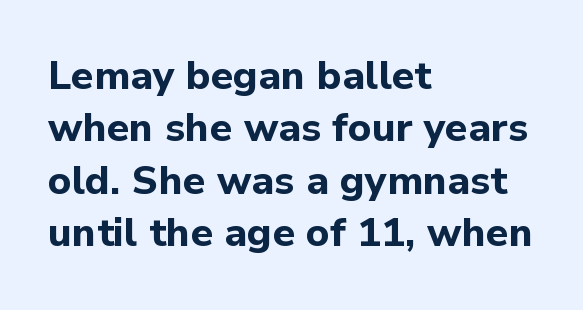
{"serif": "no", "italic": "no", "bold": "yes", "weight": "bold", "width": "normal", "stroke_contrast": "low", "x_height": "medium", "monospaced": "no", "underline": "no", "align": "left", "line_spacing": "normal", "line_spacing_ratio": 1.31, "letter_spacing": "normal", "letter_spacing_em": 0.0, "glyph_px": 40}
